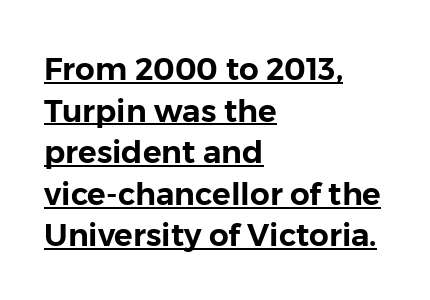
The image shows 31 px sans-serif type, upright; set left-aligned, normal line spacing (1.34x), normal letter spacing, underlined; low stroke contrast and a medium x-height.
